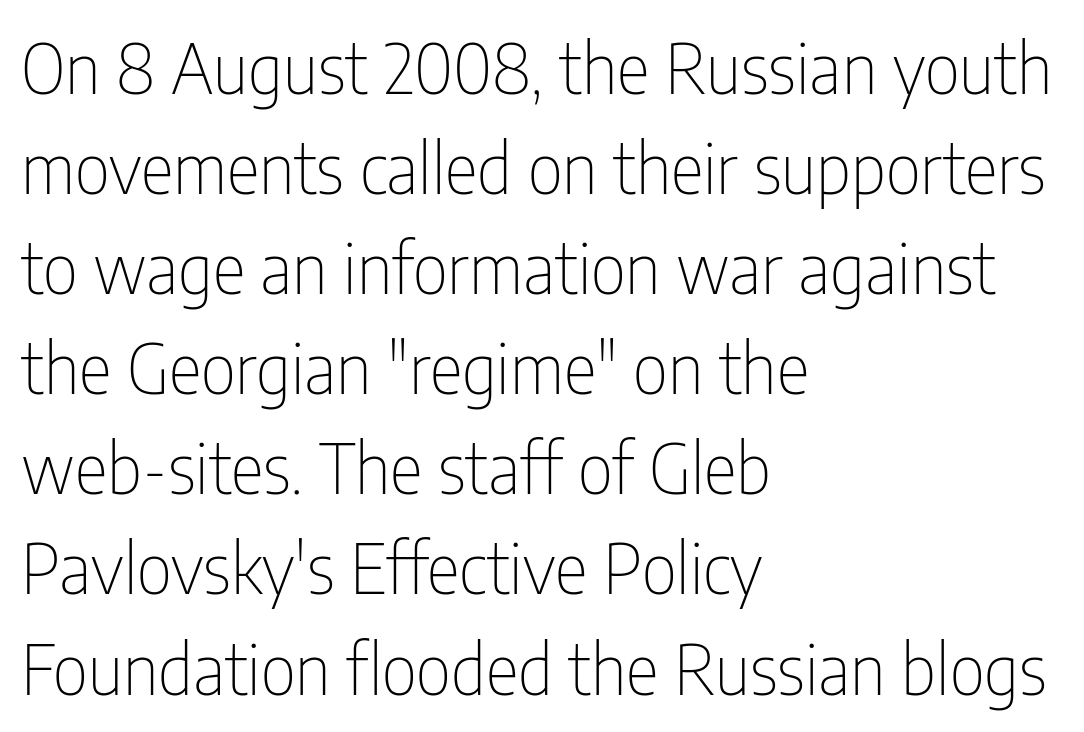
The image shows 70 px thin, condensed sans-serif type, upright; set left-aligned, normal line spacing (1.43x), normal letter spacing, not underlined; low stroke contrast and a medium x-height.
